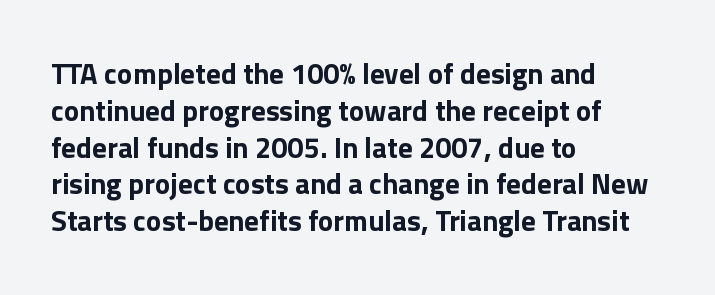
Honestly, the letter spacing is just normal — you wouldn't notice it. The passage shown stacks its lines at a standard gap. The axis of the letterforms is exactly vertical. On the weight axis this lands at bold, roughly 700. If you drew a ruler down the left edge, every line would touch it. Think of a printed novel: that variable character pitch is what you see here.
